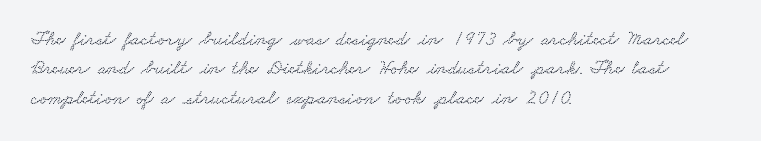
The image shows 20 px text type; set left-aligned, normal line spacing (1.47x), normal letter spacing, not underlined.
